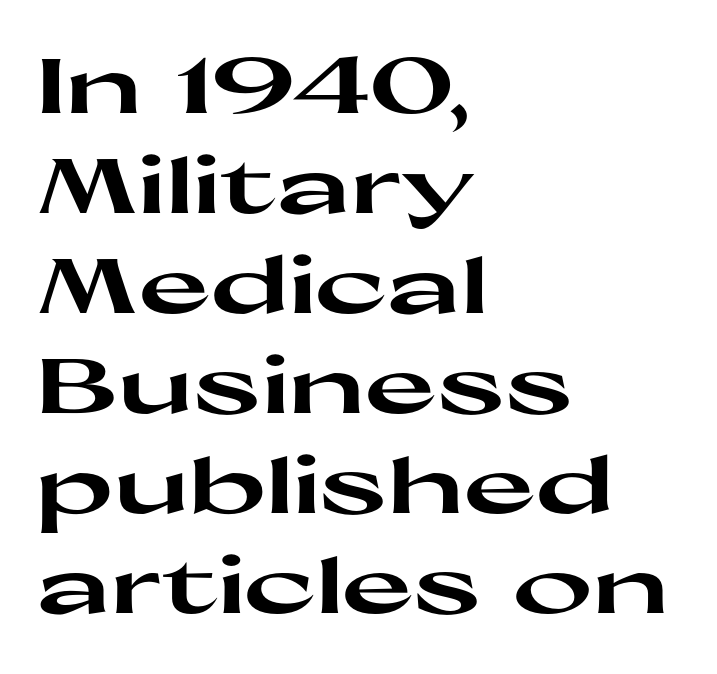
Style check: upright. The typeface chosen for these lines omits serifs. Interline gaps are of average width in this sample. Weight: bold. Each letter keeps its own natural width here, so spacing adapts to shape. Any mark beneath the type? The region is blank.
